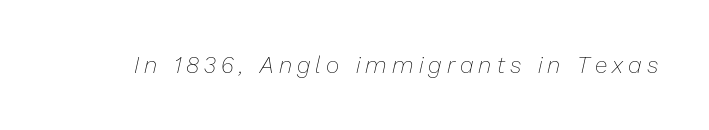
Q: Is the text bold? A: No.
Q: Is the text italic (slanted)? A: Yes, it leans right by about 13 degrees.
Q: Is the text underlined? A: No.
Q: Is the spacing between letters normal or unusually wide? A: Unusually wide.
